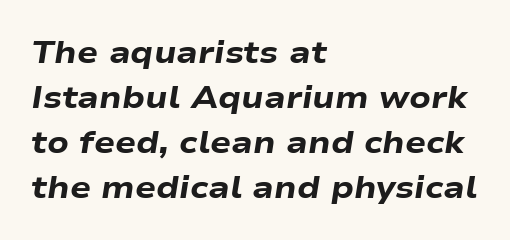
The image shows 31 px heavy, wide type, italic (leaning right); set left-aligned, normal line spacing (1.45x), normal letter spacing, not underlined; low stroke contrast and a medium x-height.
